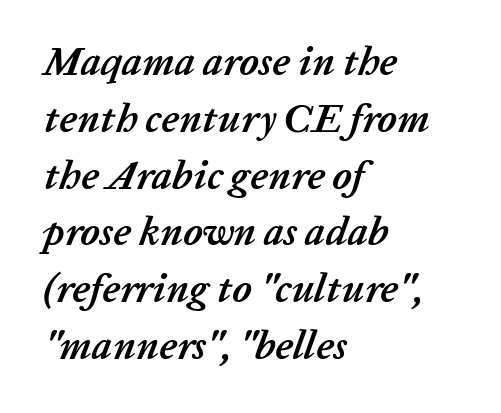
Q: Is the text bold? A: Yes.
Q: Is the text italic (slanted)? A: Yes, it leans right by about 20 degrees.
Q: Is the text underlined? A: No.
Q: How is the paragraph aligned? A: Left-aligned.
Q: Is the spacing between letters normal or unusually wide? A: Normal.
Q: Is the spacing between lines tight, normal or loose? A: Normal.
Q: Width (condensed, normal, or wide)? A: Normal.
Q: Stroke contrast? A: Low.
Q: x-height? A: Medium.
Q: Monospaced? A: No.
